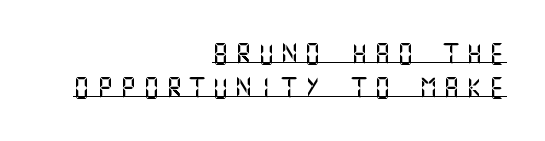
The image shows 21 px text type, upright; set right-aligned, normal line spacing (1.63x), unusually wide letter spacing (+0.3 em), underlined.
